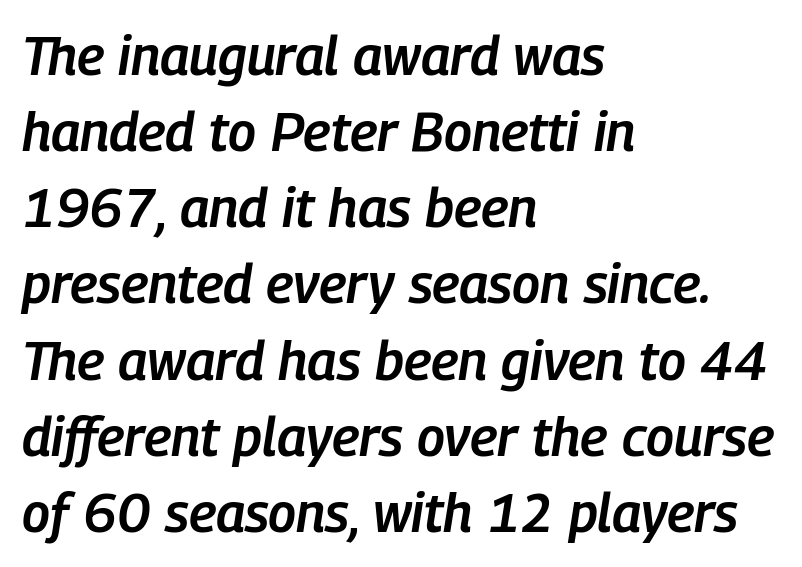
The image shows 54 px semibold, condensed type, italic (leaning right); set left-aligned, normal line spacing (1.41x), normal letter spacing, not underlined; low stroke contrast and a medium x-height.
